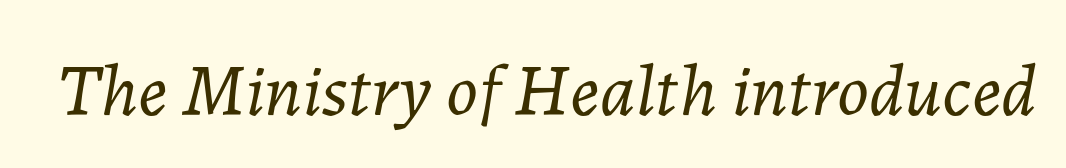
Q: Is the text bold? A: No.
Q: Is the text italic (slanted)? A: Yes, it leans right by about 7 degrees.
Q: Is the text underlined? A: No.
Q: Is the spacing between letters normal or unusually wide? A: Normal.
Q: Width (condensed, normal, or wide)? A: Normal.
Q: Stroke contrast? A: Low.
Q: x-height? A: Medium.
Q: Monospaced? A: No.
